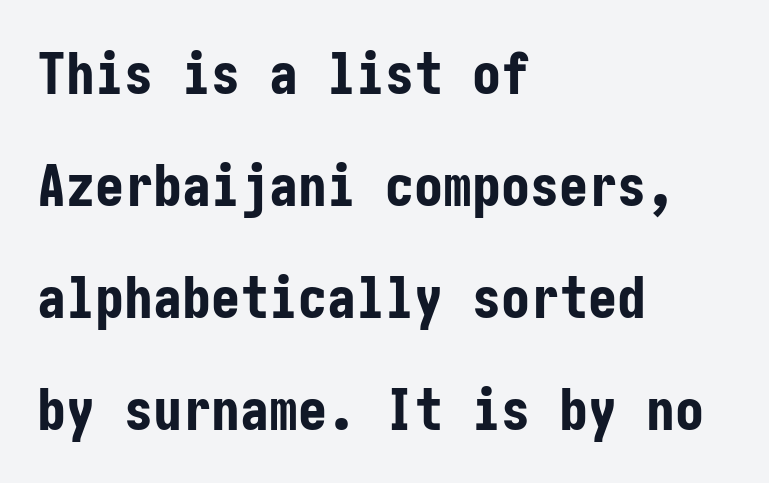
{"serif": "no", "italic": "no", "bold": "yes", "weight": "bold", "width": "condensed", "stroke_contrast": "low", "x_height": "medium", "underline": "no", "align": "left", "line_spacing": "loose", "line_spacing_ratio": 1.93, "letter_spacing": "normal", "letter_spacing_em": 0.0, "glyph_px": 58}
